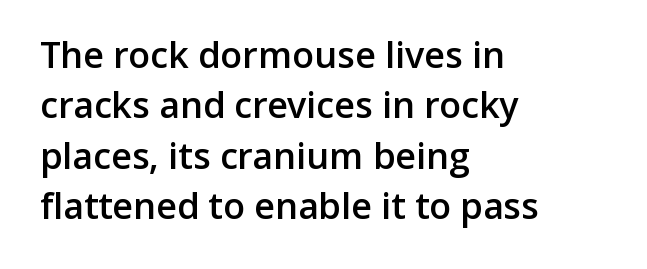
The image shows 36 px semibold sans-serif type, upright; set left-aligned, normal line spacing (1.4x), normal letter spacing, not underlined; low stroke contrast and a medium x-height.
